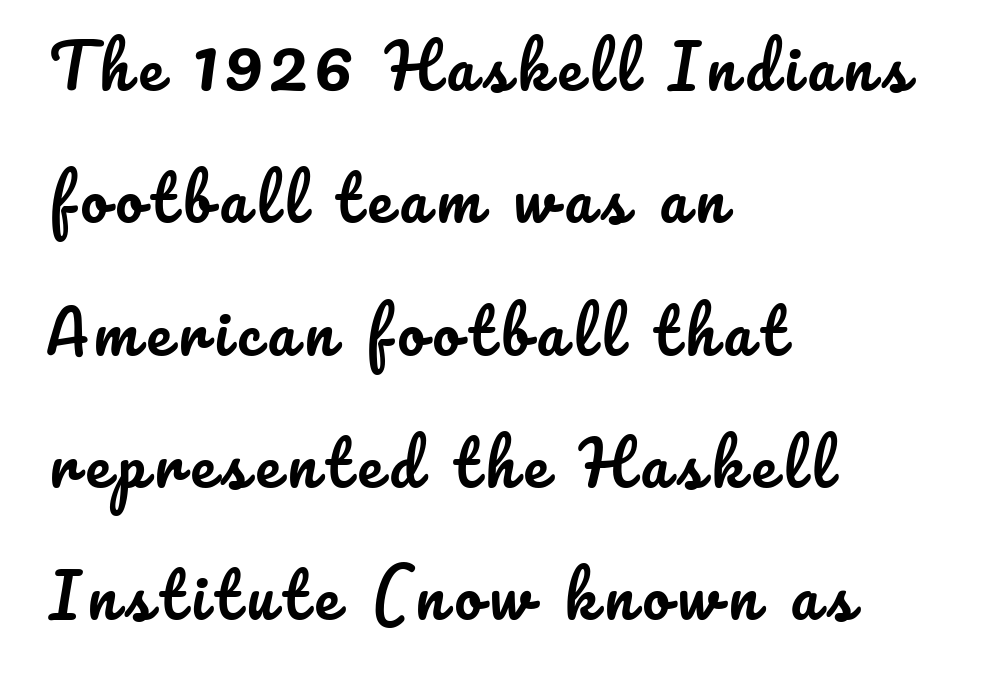
{"width": "normal", "stroke_contrast": "low", "x_height": "small", "monospaced": "no", "underline": "no", "align": "left", "line_spacing": "loose", "line_spacing_ratio": 2.17, "glyph_px": 61}
